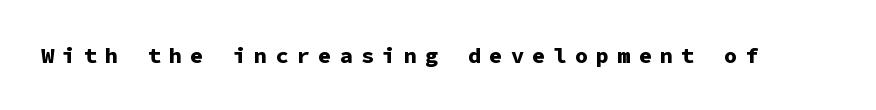
Q: Is the text bold? A: Yes.
Q: Is the text italic (slanted)? A: No, it is upright.
Q: Is the text underlined? A: No.
Q: Is the spacing between letters normal or unusually wide? A: Unusually wide.
